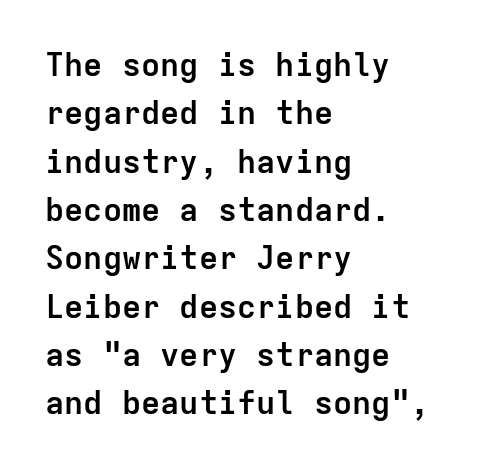
{"serif": "no", "italic": "no", "bold": "yes", "weight": "semibold", "width": "normal", "stroke_contrast": "low", "x_height": "medium", "monospaced": "yes", "underline": "no", "align": "left", "line_spacing": "normal", "line_spacing_ratio": 1.51, "letter_spacing": "normal", "letter_spacing_em": 0.0, "glyph_px": 32}
